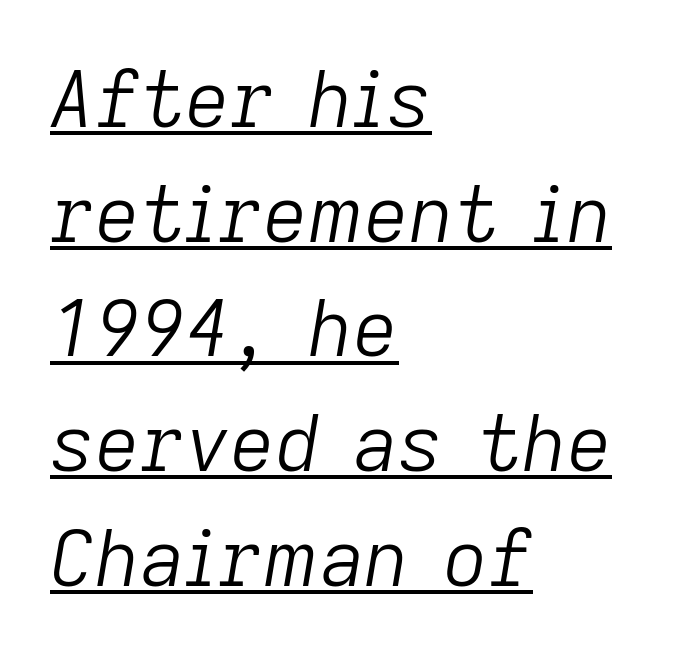
{"italic": "yes", "lean": "right", "slant_degrees": 9, "bold": "no", "weight": "light", "width": "normal", "stroke_contrast": "low", "x_height": "medium", "monospaced": "no", "underline": "yes", "align": "left", "line_spacing": "normal", "line_spacing_ratio": 1.47, "letter_spacing": "normal", "letter_spacing_em": 0.0, "glyph_px": 78}
